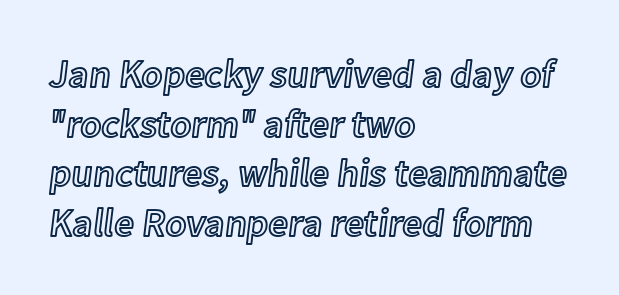
Q: Is the text italic (slanted)? A: Yes.
Q: Is the text underlined? A: No.
Q: How is the paragraph aligned? A: Left-aligned.
Q: Is the spacing between letters normal or unusually wide? A: Normal.
Q: Is the spacing between lines tight, normal or loose? A: Normal.
Q: Width (condensed, normal, or wide)? A: Normal.
Q: x-height? A: Medium.
Q: Monospaced? A: No.
